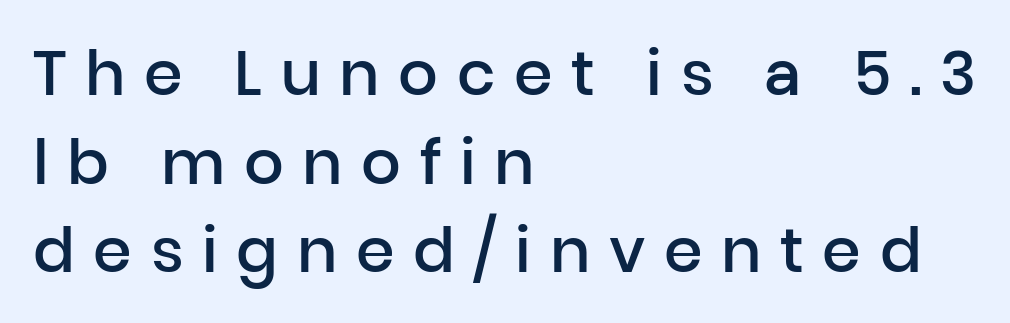
The image shows 62 px semibold sans-serif type, upright; set left-aligned, normal line spacing (1.43x), unusually wide letter spacing (+0.3 em), not underlined; low stroke contrast and a medium x-height.
